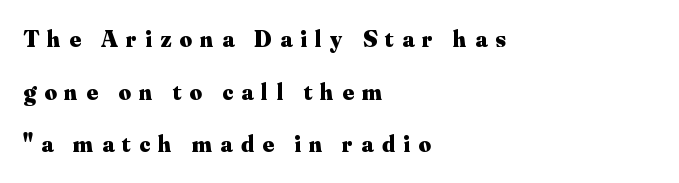
Q: Is the text bold? A: Yes.
Q: Is the text italic (slanted)? A: No, it is upright.
Q: Is the text underlined? A: No.
Q: How is the paragraph aligned? A: Left-aligned.
Q: Is the spacing between letters normal or unusually wide? A: Unusually wide.
Q: Is the spacing between lines tight, normal or loose? A: Loose.
